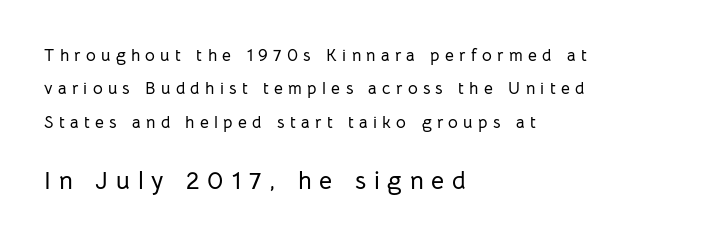
Q: Is the text italic (slanted)? A: No, it is upright.
Q: Is the text underlined? A: No.
Q: How is the paragraph aligned? A: Left-aligned.
Q: Is the spacing between letters normal or unusually wide? A: Unusually wide.
Q: Is the spacing between lines tight, normal or loose? A: Loose.
Q: Which block of text is set in a larger size, the first (top) or the second (bottom)? A: The second (bottom) one.
